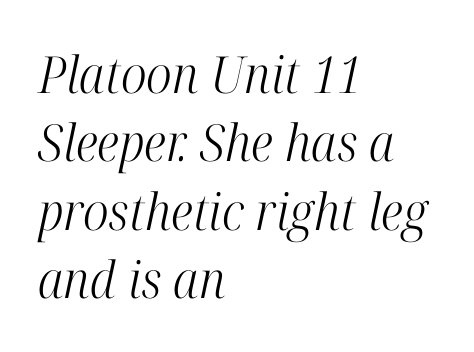
{"serif": "yes", "italic": "yes", "lean": "right", "slant_degrees": 12, "bold": "no", "weight": "light", "width": "condensed", "stroke_contrast": "high", "x_height": "medium", "monospaced": "no", "underline": "no", "align": "left", "line_spacing": "normal", "line_spacing_ratio": 1.34, "letter_spacing": "normal", "letter_spacing_em": 0.0, "glyph_px": 51}
